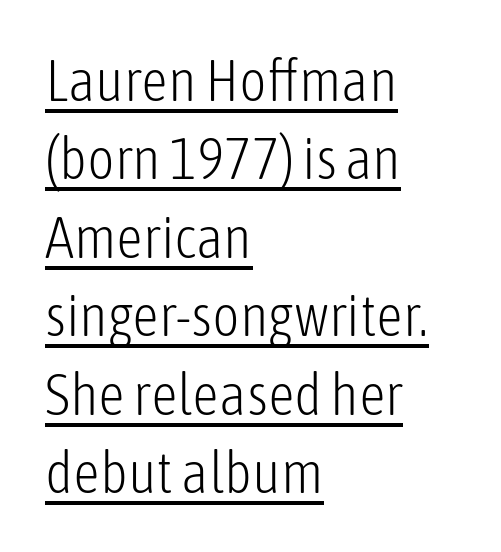
{"serif": "no", "italic": "no", "bold": "no", "weight": "light", "width": "condensed", "stroke_contrast": "low", "x_height": "medium", "monospaced": "no", "underline": "yes", "align": "left", "line_spacing": "normal", "line_spacing_ratio": 1.33, "letter_spacing": "normal", "letter_spacing_em": 0.0, "glyph_px": 59}
